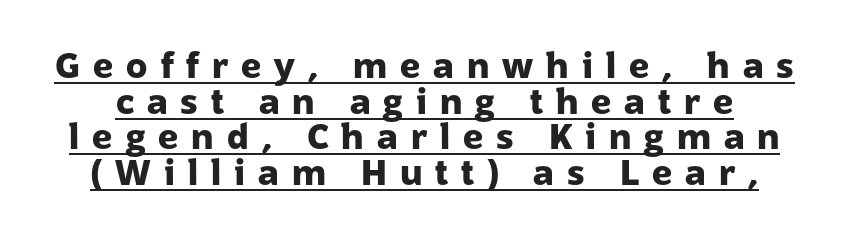
The letters are spread apart with noticeably loose tracking. No italicization has been applied; the sample stays upright. These lines are composed in type without serifs. This sample trades vertical openness for compactness between lines. Looks like regular typesetting: each glyph gets only the width it needs.
